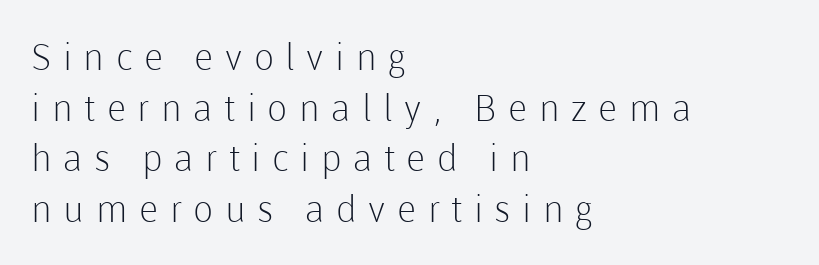
Q: Is the text bold? A: No.
Q: Is the text italic (slanted)? A: No, it is upright.
Q: Is the typeface a serif or a sans-serif typeface? A: Sans-serif.
Q: Is the text underlined? A: No.
Q: How is the paragraph aligned? A: Left-aligned.
Q: Is the spacing between letters normal or unusually wide? A: Unusually wide.
Q: Is the spacing between lines tight, normal or loose? A: Normal.
Q: Width (condensed, normal, or wide)? A: Normal.
Q: Stroke contrast? A: Low.
Q: x-height? A: Medium.
Q: Monospaced? A: No.
